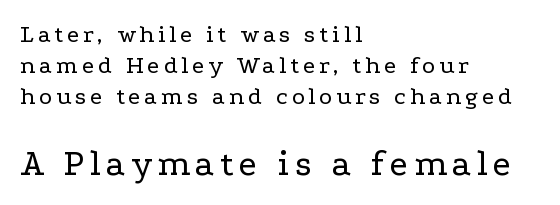
The image shows 37 px regular-weight, wide serif type, upright; set left-aligned, line spacing 1.24x, not underlined; the second (bottom) block is 1.48x larger; low stroke contrast and a medium x-height.
